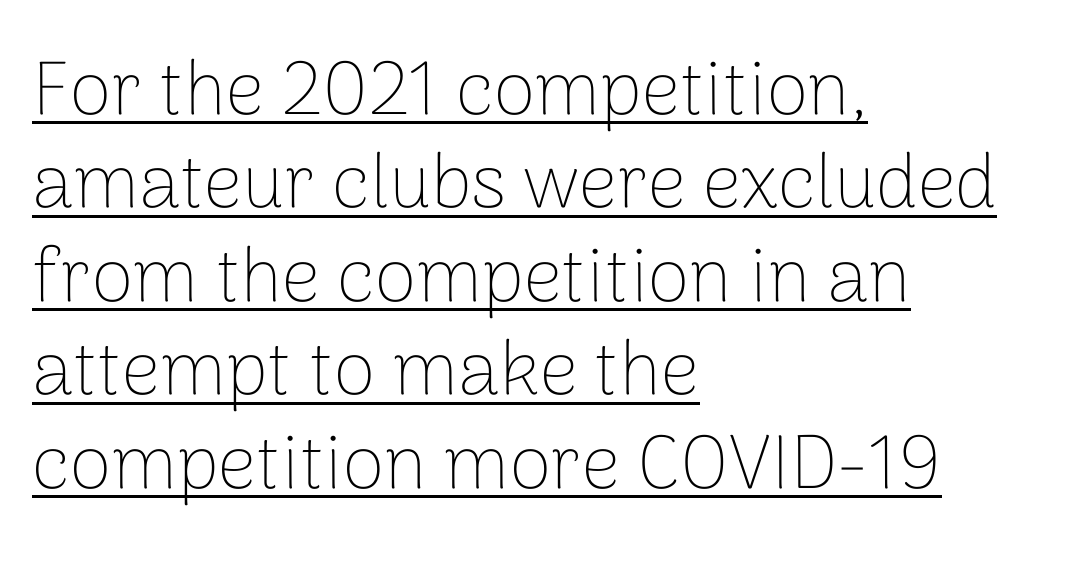
{"serif": "no", "italic": "no", "bold": "no", "weight": "thin", "width": "normal", "stroke_contrast": "low", "x_height": "medium", "monospaced": "no", "underline": "yes", "align": "left", "line_spacing_ratio": 1.23, "letter_spacing": "normal", "letter_spacing_em": 0.0, "glyph_px": 76}
